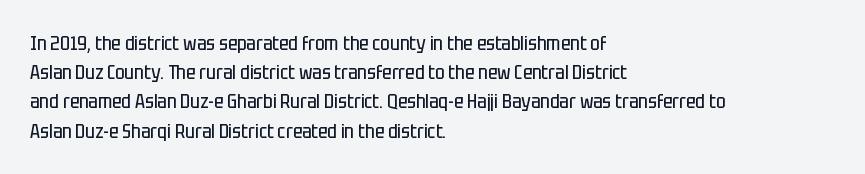
A normal amount of white space separates one row of letters from the next. The foot of each line stays bare and open. The ragged edge is on the right, which tells us the setting is flush left. This sample uses an upright cut, with every glyph sitting square on the baseline. No chunkiness to these letters — they're not bold. Does extra space separate the letters? No, they use regular spacing.
